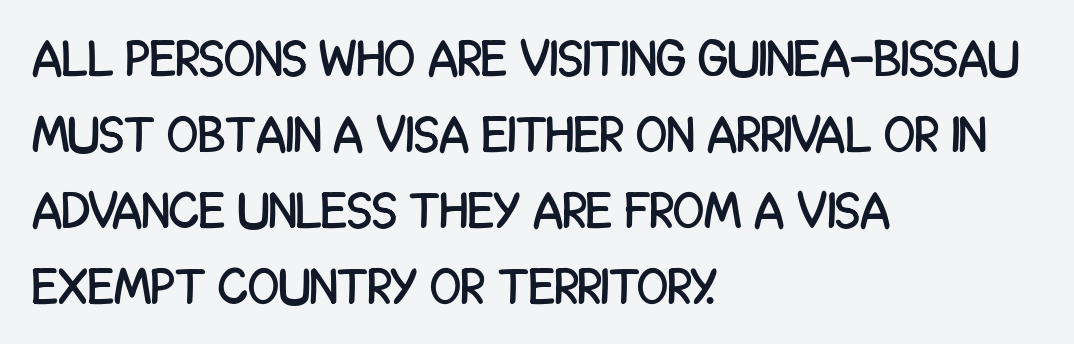
Q: Is the text italic (slanted)? A: No, it is upright.
Q: Is the typeface a serif or a sans-serif typeface? A: Sans-serif.
Q: Is the text underlined? A: No.
Q: How is the paragraph aligned? A: Left-aligned.
Q: Is the spacing between letters normal or unusually wide? A: Normal.
Q: Is the spacing between lines tight, normal or loose? A: Normal.
Q: Width (condensed, normal, or wide)? A: Condensed.
Q: Stroke contrast? A: Low.
Q: x-height? A: Large.
Q: Monospaced? A: No.
